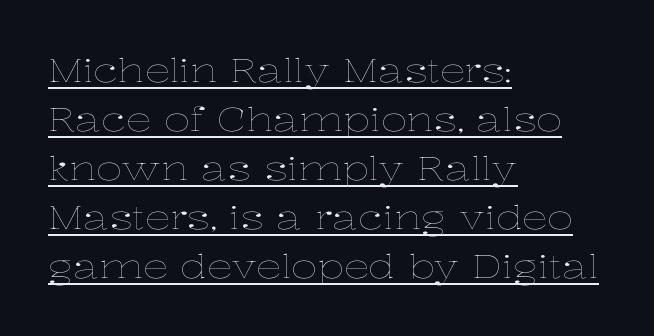
{"italic": "no", "bold": "no", "weight": "thin", "width": "wide", "stroke_contrast": "low", "x_height": "medium", "monospaced": "no", "underline": "yes", "align": "left", "line_spacing": "normal", "line_spacing_ratio": 1.53, "letter_spacing": "normal", "letter_spacing_em": 0.0, "glyph_px": 32}
